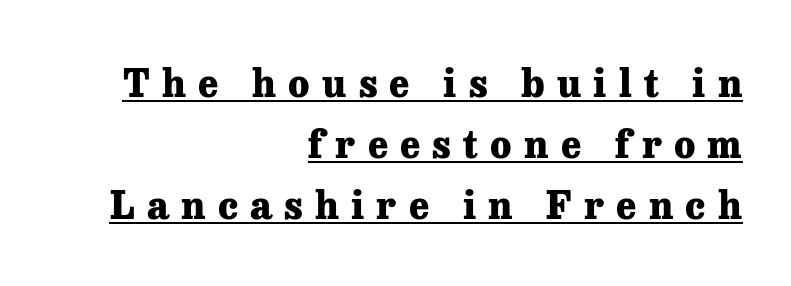
Q: Is the text bold? A: Yes.
Q: Is the text italic (slanted)? A: No, it is upright.
Q: Is the typeface a serif or a sans-serif typeface? A: Serif.
Q: Is the text underlined? A: Yes.
Q: How is the paragraph aligned? A: Right-aligned.
Q: Is the spacing between letters normal or unusually wide? A: Unusually wide.
Q: Is the spacing between lines tight, normal or loose? A: Normal.
Q: Width (condensed, normal, or wide)? A: Normal.
Q: Stroke contrast? A: Low.
Q: x-height? A: Medium.
Q: Monospaced? A: No.
